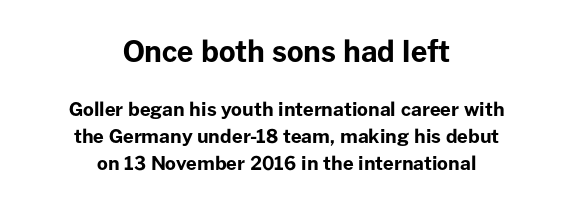
Q: Is the text bold? A: Yes.
Q: Is the text italic (slanted)? A: No, it is upright.
Q: Is the typeface a serif or a sans-serif typeface? A: Sans-serif.
Q: Is the text underlined? A: No.
Q: How is the paragraph aligned? A: Centered.
Q: Is the spacing between letters normal or unusually wide? A: Normal.
Q: Is the spacing between lines tight, normal or loose? A: Normal.
Q: Which block of text is set in a larger size, the first (top) or the second (bottom)? A: The first (top) one.
Q: Width (condensed, normal, or wide)? A: Normal.
Q: Stroke contrast? A: Low.
Q: x-height? A: Medium.
Q: Monospaced? A: No.
